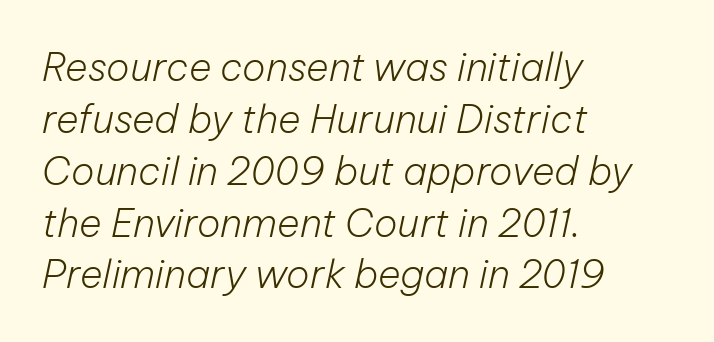
{"italic": "yes", "lean": "right", "slant_degrees": 12, "bold": "no", "weight": "light", "width": "normal", "stroke_contrast": "low", "x_height": "medium", "monospaced": "no", "underline": "no", "align": "left", "line_spacing": "normal", "line_spacing_ratio": 1.33, "letter_spacing": "normal", "letter_spacing_em": 0.0, "glyph_px": 39}
